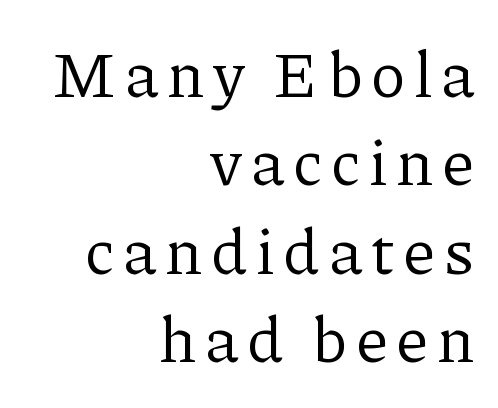
Q: Is the text bold? A: No.
Q: Is the text italic (slanted)? A: No, it is upright.
Q: Is the typeface a serif or a sans-serif typeface? A: Serif.
Q: Is the text underlined? A: No.
Q: How is the paragraph aligned? A: Right-aligned.
Q: Is the spacing between lines tight, normal or loose? A: Normal.
Q: Width (condensed, normal, or wide)? A: Normal.
Q: Stroke contrast? A: Low.
Q: x-height? A: Medium.
Q: Monospaced? A: No.
